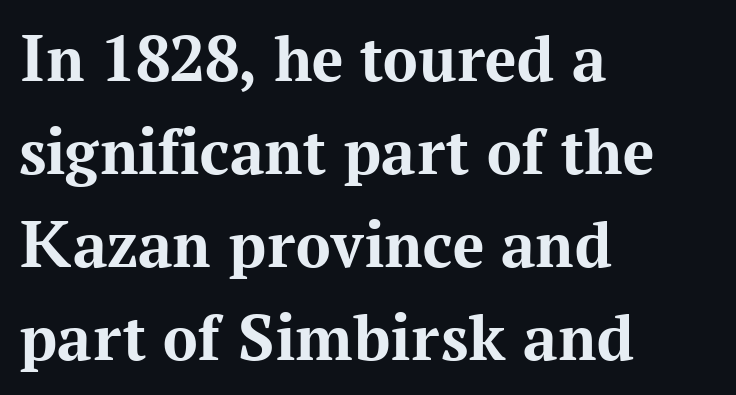
Q: Is the text bold? A: Yes.
Q: Is the text italic (slanted)? A: No, it is upright.
Q: Is the typeface a serif or a sans-serif typeface? A: Serif.
Q: Is the text underlined? A: No.
Q: How is the paragraph aligned? A: Left-aligned.
Q: Is the spacing between letters normal or unusually wide? A: Normal.
Q: Is the spacing between lines tight, normal or loose? A: Normal.
Q: Width (condensed, normal, or wide)? A: Normal.
Q: Stroke contrast? A: Medium.
Q: x-height? A: Medium.
Q: Monospaced? A: No.
